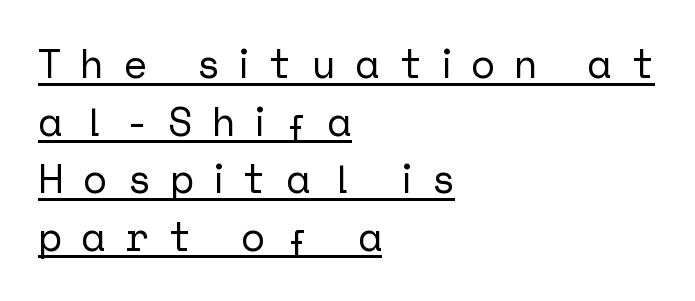
{"serif": "no", "italic": "no", "width": "normal", "stroke_contrast": "low", "x_height": "medium", "underline": "yes", "align": "left", "line_spacing": "normal", "line_spacing_ratio": 1.44, "letter_spacing": "wide", "letter_spacing_em": 0.49, "glyph_px": 40}
